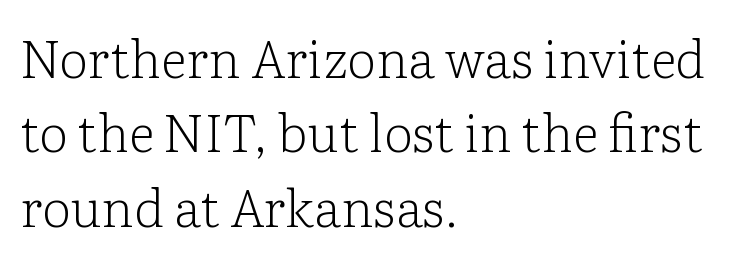
The image shows 52 px light serif type, upright; set left-aligned, normal line spacing (1.43x), normal letter spacing, not underlined; low stroke contrast and a medium x-height.
